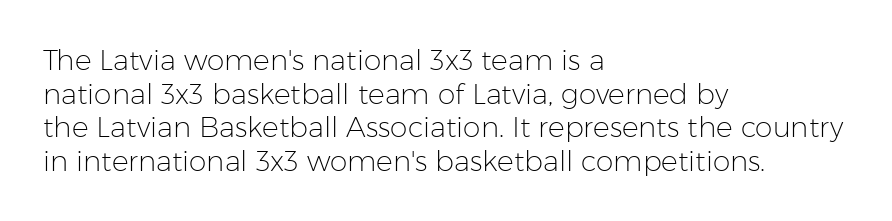
Check where the strokes stop: nothing finishes them off — pure sans. Honestly, the letter spacing is just normal — you wouldn't notice it. Just letters on the line, the space beneath them empty. You could not count columns in this text — the font is proportionally spaced. A student would call this left alignment; a typographer would say flush left, rag right. You can tell it's not italic because the verticals are truly vertical.
